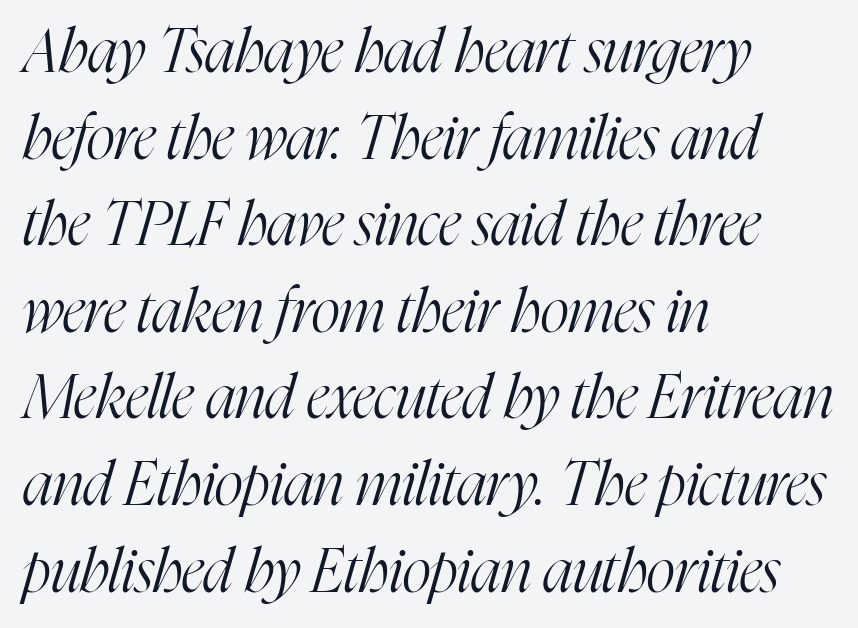
The image shows 61 px light, condensed serif type, italic (leaning right); set left-aligned, normal line spacing (1.42x), normal letter spacing, not underlined; high stroke contrast and a medium x-height.
